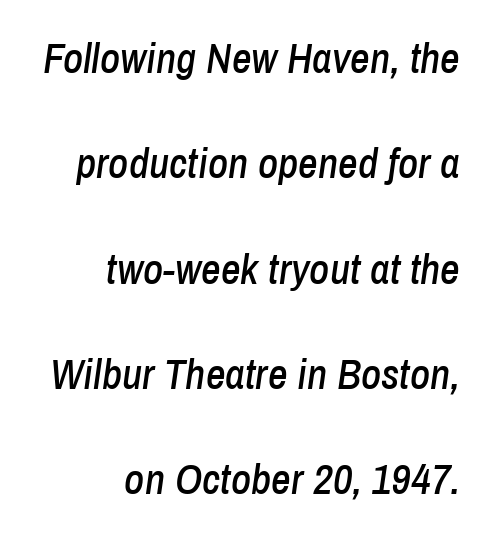
Q: Is the text italic (slanted)? A: Yes, it leans right by about 8 degrees.
Q: Is the text underlined? A: No.
Q: How is the paragraph aligned? A: Right-aligned.
Q: Is the spacing between letters normal or unusually wide? A: Normal.
Q: Is the spacing between lines tight, normal or loose? A: Loose.
Q: Width (condensed, normal, or wide)? A: Condensed.
Q: Stroke contrast? A: Low.
Q: x-height? A: Medium.
Q: Monospaced? A: No.
